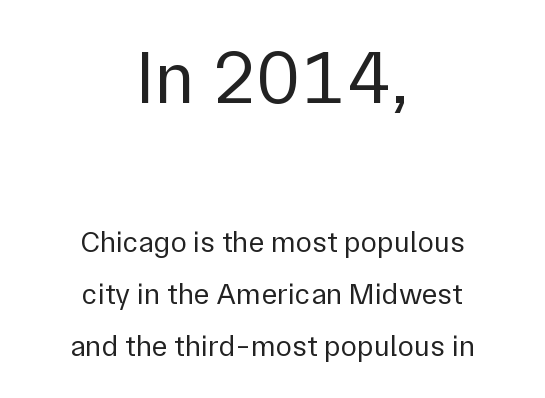
Q: Is the text bold? A: No.
Q: Is the text italic (slanted)? A: No, it is upright.
Q: Is the typeface a serif or a sans-serif typeface? A: Sans-serif.
Q: Is the text underlined? A: No.
Q: How is the paragraph aligned? A: Centered.
Q: Is the spacing between letters normal or unusually wide? A: Normal.
Q: Which block of text is set in a larger size, the first (top) or the second (bottom)? A: The first (top) one.
Q: Width (condensed, normal, or wide)? A: Normal.
Q: Stroke contrast? A: Low.
Q: x-height? A: Medium.
Q: Monospaced? A: No.
